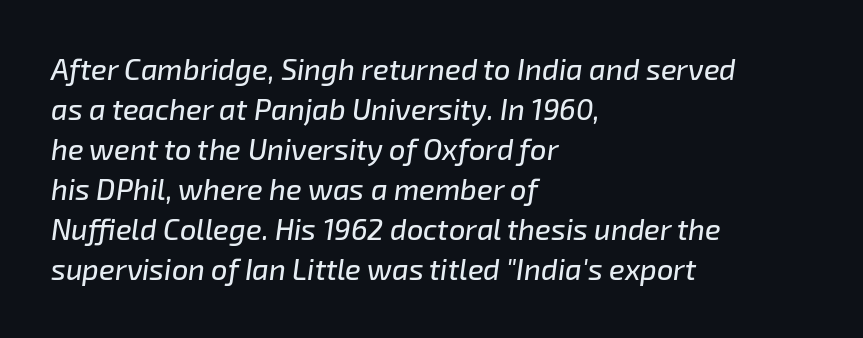
{"italic": "yes", "lean": "right", "slant_degrees": 8, "width": "normal", "stroke_contrast": "low", "x_height": "medium", "monospaced": "no", "underline": "no", "align": "left", "line_spacing": "normal", "line_spacing_ratio": 1.38, "letter_spacing": "normal", "letter_spacing_em": 0.0, "glyph_px": 29}
